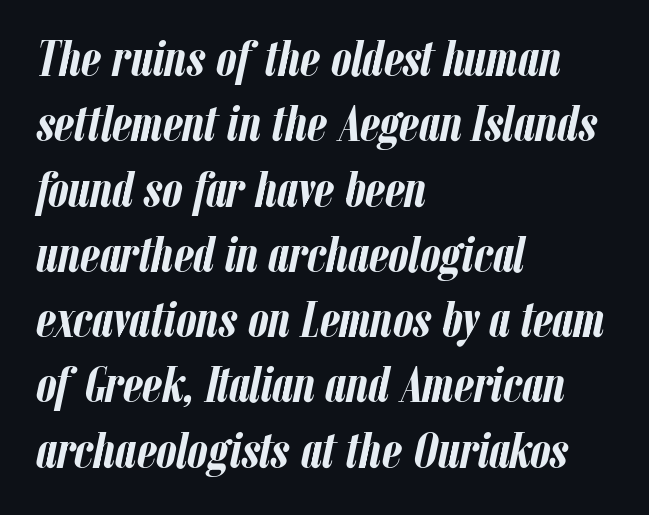
Think of a printed novel: that variable character pitch is what you see here. Evenly set lines give the paragraph a standard silhouette. The compositor pushed each line to the left boundary. Plain, unruled lines of type. The rendering uses a bold face; every stroke is thick and dark.
